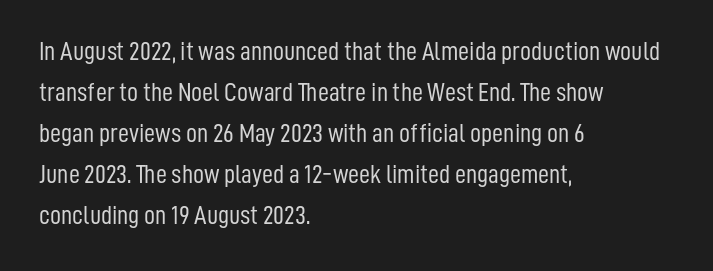
{"italic": "no", "bold": "no", "underline": "no", "align": "left", "line_spacing": "normal", "line_spacing_ratio": 1.52, "letter_spacing": "normal", "letter_spacing_em": 0.0, "glyph_px": 27}
